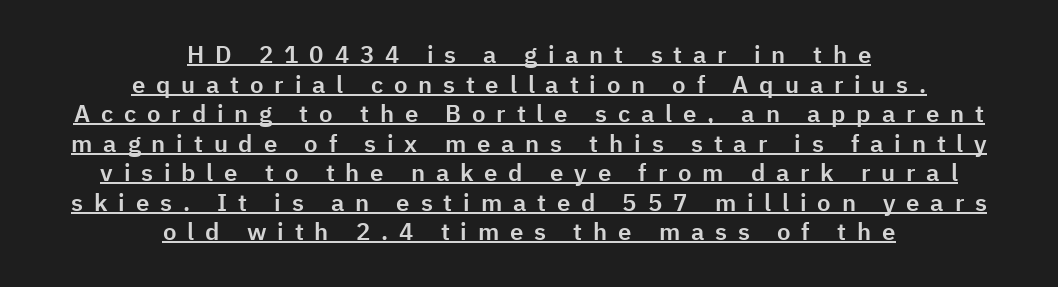
The image shows 24 px text type, upright; set centered, line spacing 1.23x, unusually wide letter spacing (+0.45 em), underlined.
